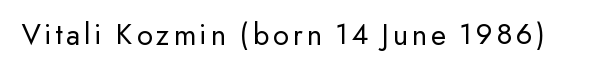
The image shows 31 px regular-weight sans-serif type, upright; set not underlined; low stroke contrast and a small x-height.
